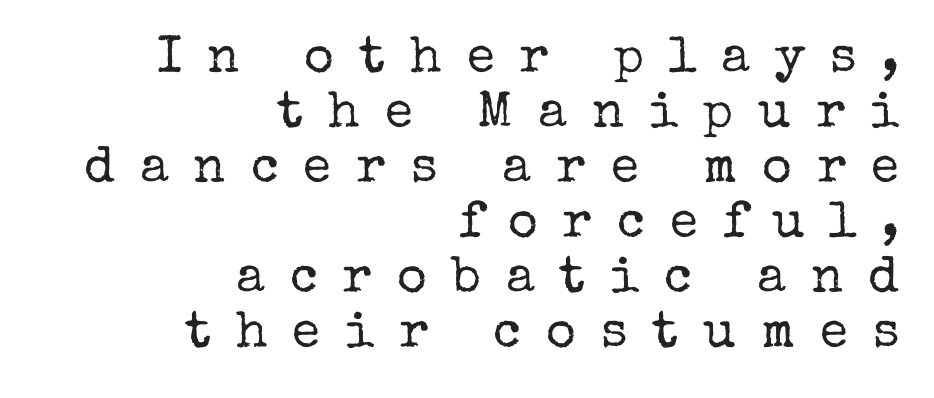
The image shows 51 px regular-weight serif type, upright; set right-aligned, tight line spacing (1.08x), unusually wide letter spacing (+0.49 em), not underlined; low stroke contrast and a medium x-height.
